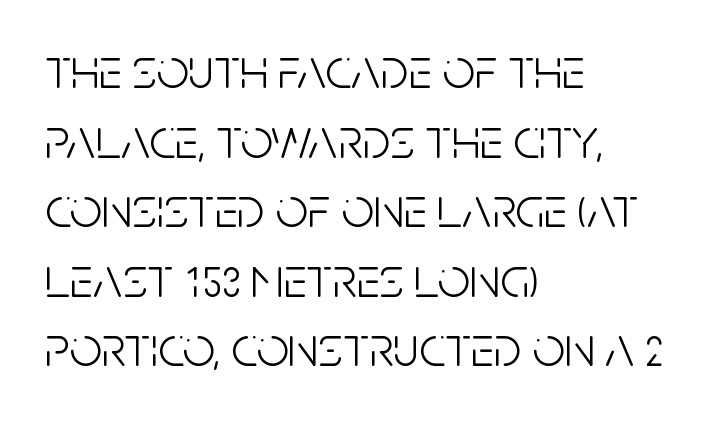
Think of a printed novel: that variable character pitch is what you see here. Caption: face not bold, strokes unweighted. Any mark beneath the type? The region is blank. The passage shown has conventional tracking throughout. I'd call this a sans setting — the letters go barefoot. Compared with a centered layout, this one pins lines to the left instead.
